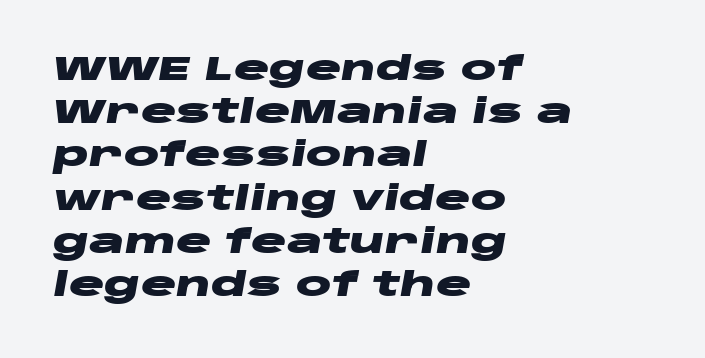
Q: Is the text bold? A: Yes.
Q: Is the text italic (slanted)? A: Yes, it leans right by about 10 degrees.
Q: Is the text underlined? A: No.
Q: How is the paragraph aligned? A: Left-aligned.
Q: Is the spacing between letters normal or unusually wide? A: Normal.
Q: Is the spacing between lines tight, normal or loose? A: Normal.
Q: Width (condensed, normal, or wide)? A: Wide.
Q: Stroke contrast? A: Low.
Q: x-height? A: Large.
Q: Monospaced? A: No.
